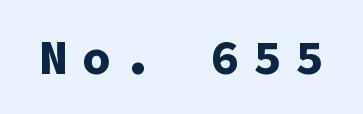
{"serif": "no", "italic": "no", "bold": "yes", "weight": "bold", "width": "normal", "stroke_contrast": "low", "x_height": "medium", "monospaced": "yes", "underline": "no", "letter_spacing": "wide", "letter_spacing_em": 0.29, "glyph_px": 48}
